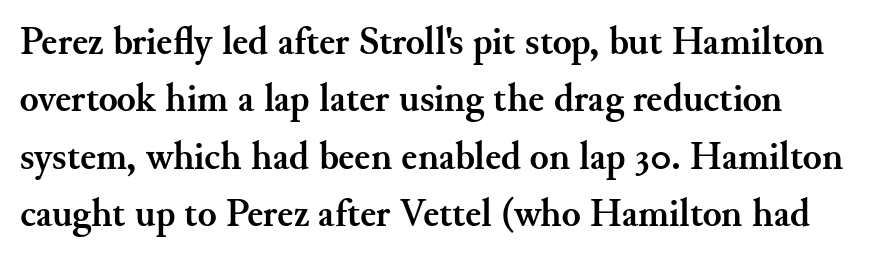
{"serif": "yes", "italic": "no", "bold": "yes", "weight": "semibold", "width": "normal", "stroke_contrast": "medium", "x_height": "small", "monospaced": "no", "underline": "no", "align": "left", "line_spacing": "normal", "line_spacing_ratio": 1.47, "letter_spacing": "normal", "letter_spacing_em": 0.0, "glyph_px": 39}
